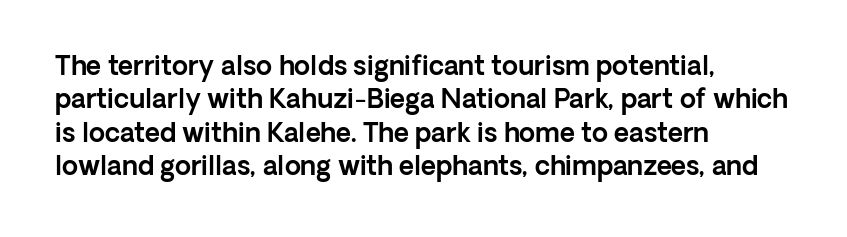
Q: Is the text italic (slanted)? A: No, it is upright.
Q: Is the text underlined? A: No.
Q: How is the paragraph aligned? A: Left-aligned.
Q: Is the spacing between letters normal or unusually wide? A: Normal.
Q: Is the spacing between lines tight, normal or loose? A: Normal.
